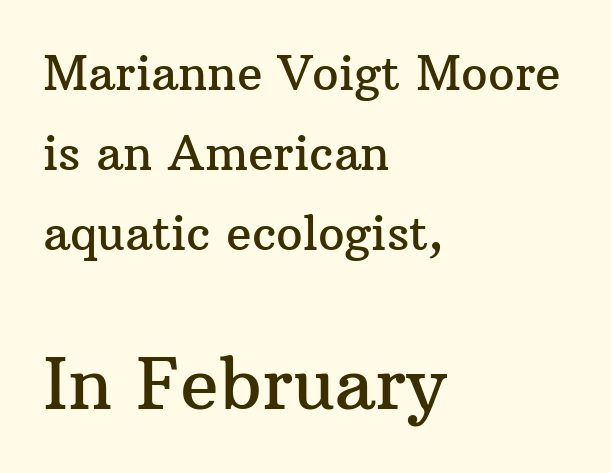
The image shows 71 px serif type, upright; set left-aligned, normal line spacing (1.7x), normal letter spacing, not underlined; the second (bottom) block is 1.51x larger; medium stroke contrast and a medium x-height.
